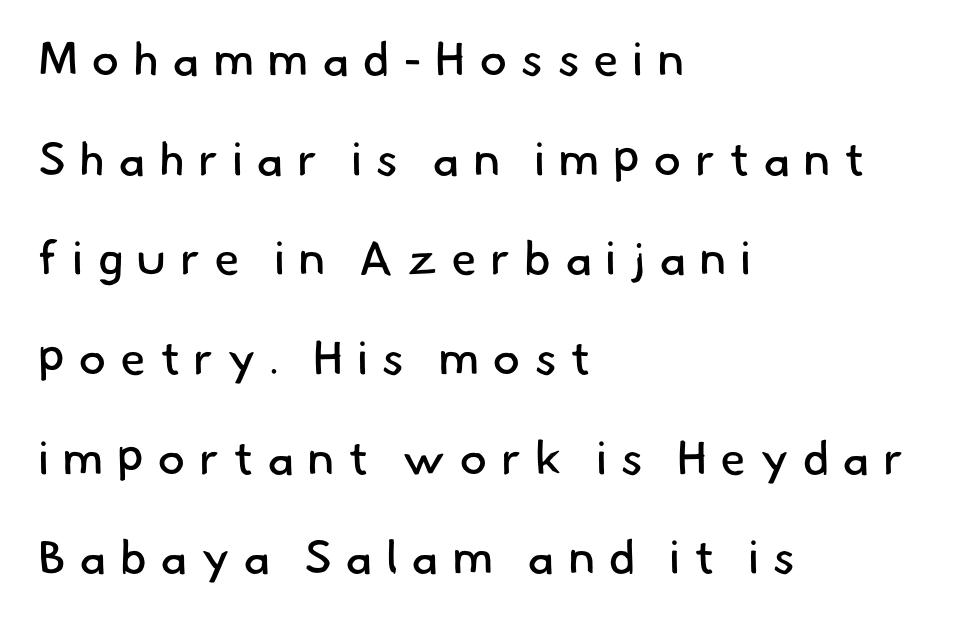
{"serif": "no", "bold": "no", "weight": "regular", "width": "normal", "stroke_contrast": "low", "x_height": "small", "monospaced": "no", "underline": "no", "align": "left", "line_spacing": "loose", "line_spacing_ratio": 2.12, "letter_spacing": "wide", "letter_spacing_em": 0.28, "glyph_px": 47}
